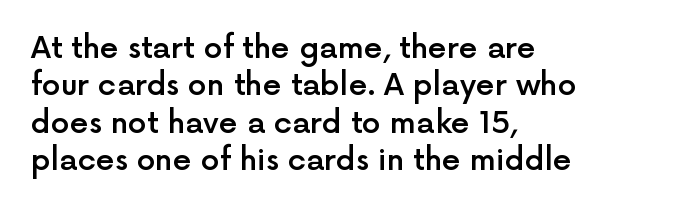
{"serif": "no", "italic": "no", "bold": "semi", "weight": "semibold", "width": "normal", "x_height": "medium", "monospaced": "no", "underline": "no", "align": "left", "line_spacing": "normal", "line_spacing_ratio": 1.25, "letter_spacing": "normal", "letter_spacing_em": 0.0, "glyph_px": 30}
